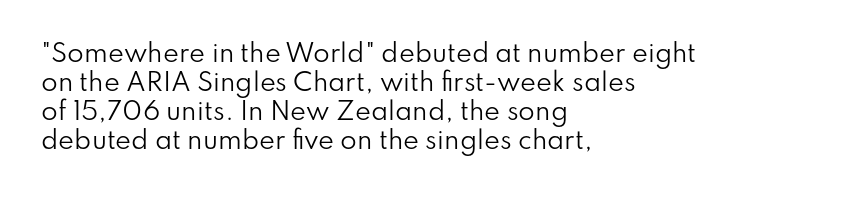
{"italic": "no", "bold": "no", "underline": "no", "align": "left", "line_spacing_ratio": 1.21, "letter_spacing": "normal", "letter_spacing_em": 0.0, "glyph_px": 24}
